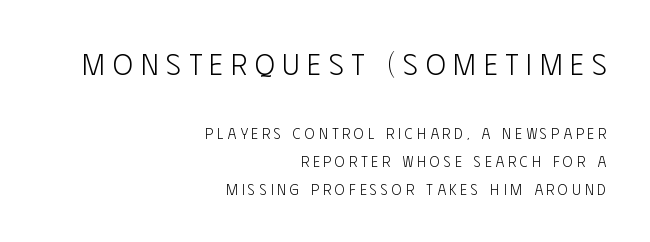
The image shows 30 px light, condensed sans-serif type, upright; set right-aligned, line spacing 1.85x, unusually wide letter spacing (+0.26 em), not underlined; the first (top) block is 2.0x larger; low stroke contrast and a large x-height.
